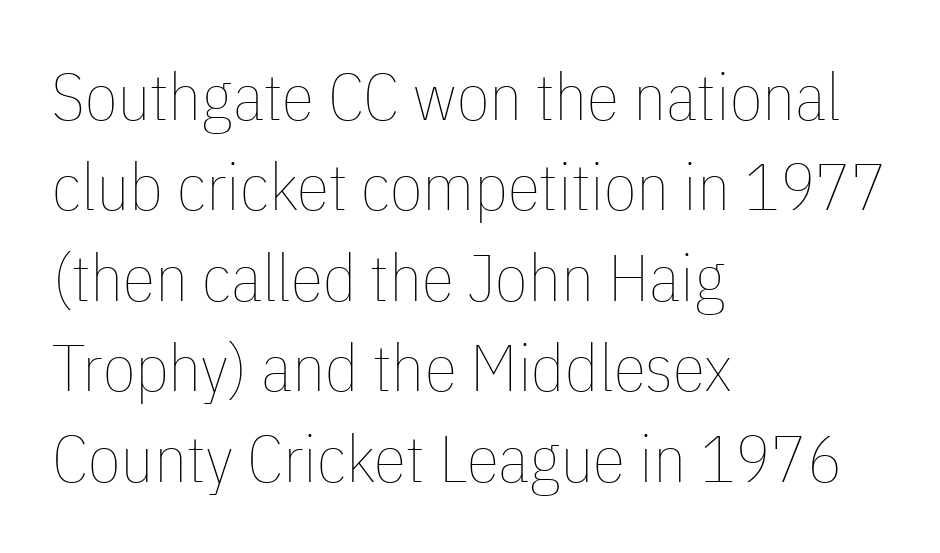
Q: Is the text bold? A: No.
Q: Is the text italic (slanted)? A: No, it is upright.
Q: Is the text underlined? A: No.
Q: How is the paragraph aligned? A: Left-aligned.
Q: Is the spacing between letters normal or unusually wide? A: Normal.
Q: Is the spacing between lines tight, normal or loose? A: Normal.
Q: Width (condensed, normal, or wide)? A: Condensed.
Q: Stroke contrast? A: Low.
Q: x-height? A: Medium.
Q: Monospaced? A: No.
